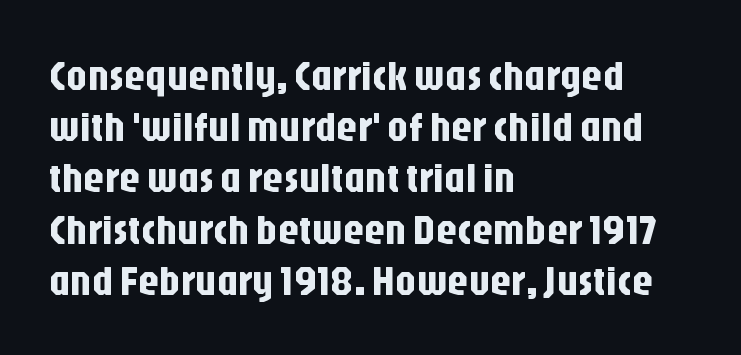
The image shows 41 px condensed sans-serif type, upright; set left-aligned, normal line spacing (1.25x), normal letter spacing, not underlined; low stroke contrast and a large x-height.
